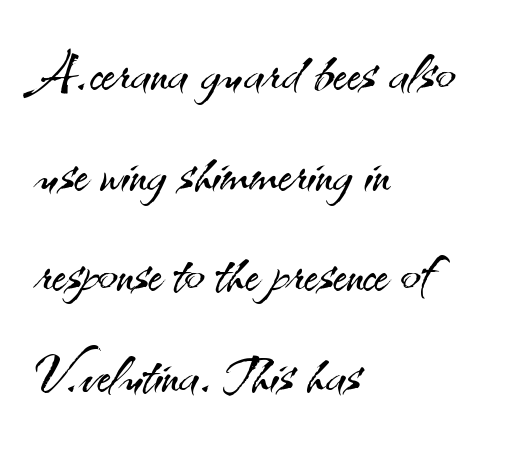
A clean baseline with only descenders dipping below it. No extra tracking has been applied to these lines. Letters have the restrained weight of plain body copy at most. This is sans-serif lettering, the kind often seen on screens and signage.
